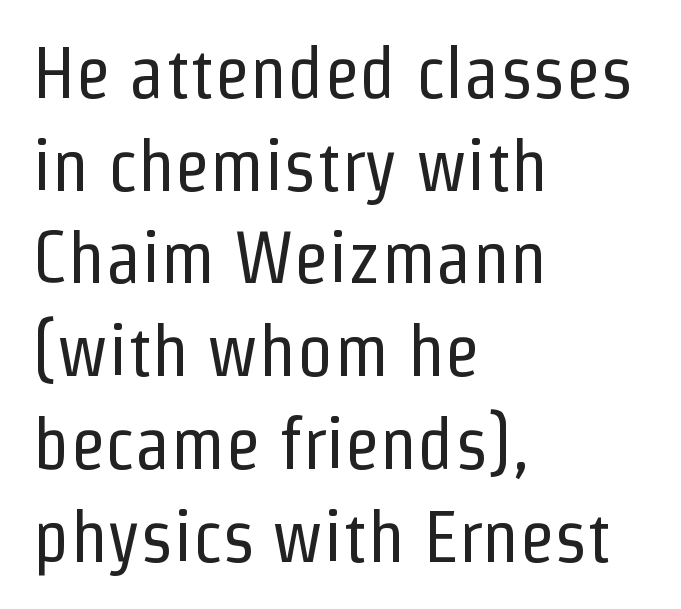
Q: Is the text bold? A: No.
Q: Is the text italic (slanted)? A: No, it is upright.
Q: Is the typeface a serif or a sans-serif typeface? A: Sans-serif.
Q: Is the text underlined? A: No.
Q: How is the paragraph aligned? A: Left-aligned.
Q: Is the spacing between letters normal or unusually wide? A: Normal.
Q: Is the spacing between lines tight, normal or loose? A: Normal.
Q: Width (condensed, normal, or wide)? A: Condensed.
Q: Stroke contrast? A: Low.
Q: x-height? A: Medium.
Q: Monospaced? A: No.
